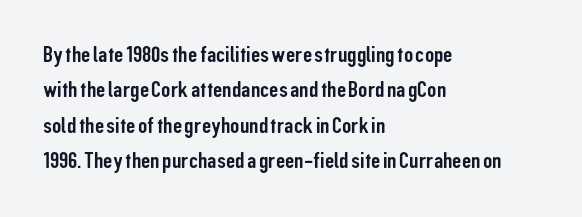
Nope, not italic — everything's standing straight. Words appear dense and cohesive because spacing is normal. The baseline area is clear. These lines sit exactly where default settings would place them. The compositor pushed each line to the left boundary.
